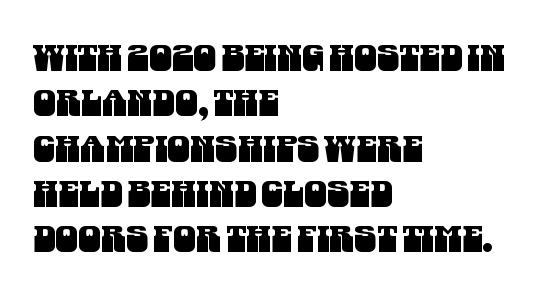
Just letters on the line, the space beneath them empty. The rows are spaced the way most documents space them. Character widths vary here, with narrow letters taking less room than wide ones. Short and long lines alike share a common starting point at left. The type family on display is of the sans-serif kind.
